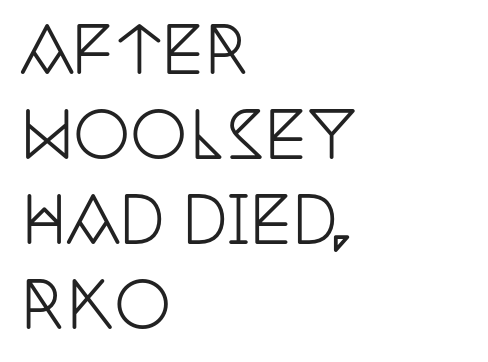
Q: Is the text italic (slanted)? A: No, it is upright.
Q: Is the typeface a serif or a sans-serif typeface? A: Serif.
Q: Is the text underlined? A: No.
Q: How is the paragraph aligned? A: Left-aligned.
Q: Is the spacing between letters normal or unusually wide? A: Normal.
Q: Is the spacing between lines tight, normal or loose? A: Normal.
Q: Width (condensed, normal, or wide)? A: Condensed.
Q: Stroke contrast? A: Low.
Q: x-height? A: Large.
Q: Monospaced? A: No.
